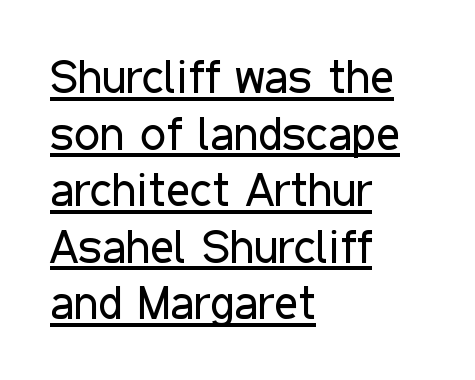
Q: Is the text bold? A: No.
Q: Is the text italic (slanted)? A: No, it is upright.
Q: Is the typeface a serif or a sans-serif typeface? A: Sans-serif.
Q: Is the text underlined? A: Yes.
Q: How is the paragraph aligned? A: Left-aligned.
Q: Is the spacing between letters normal or unusually wide? A: Normal.
Q: Width (condensed, normal, or wide)? A: Condensed.
Q: Stroke contrast? A: Low.
Q: x-height? A: Medium.
Q: Monospaced? A: No.
